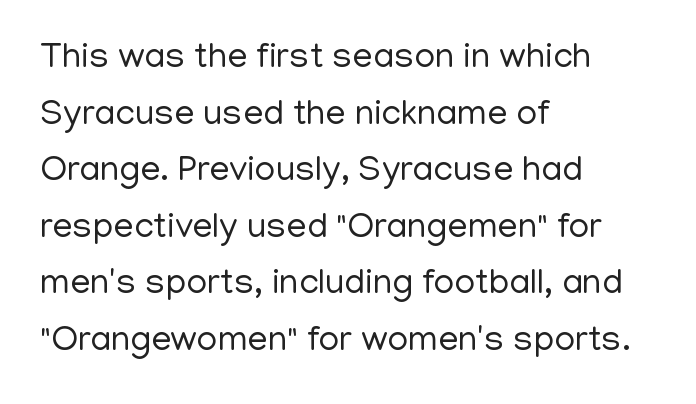
{"serif": "no", "italic": "no", "bold": "no", "weight": "regular", "width": "normal", "stroke_contrast": "low", "x_height": "medium", "monospaced": "no", "underline": "no", "align": "left", "line_spacing": "normal", "line_spacing_ratio": 1.57, "letter_spacing": "normal", "letter_spacing_em": 0.0, "glyph_px": 36}
